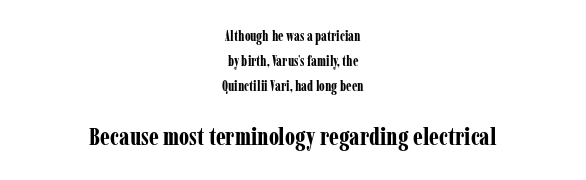
Q: Is the text bold? A: Yes.
Q: Is the text italic (slanted)? A: No, it is upright.
Q: Is the text underlined? A: No.
Q: How is the paragraph aligned? A: Centered.
Q: Is the spacing between letters normal or unusually wide? A: Normal.
Q: Which block of text is set in a larger size, the first (top) or the second (bottom)? A: The second (bottom) one.
